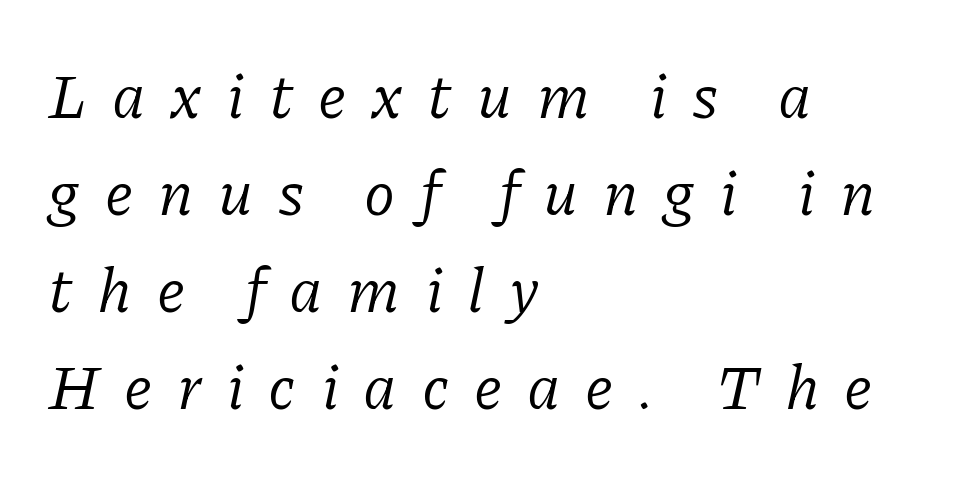
{"serif": "yes", "italic": "yes", "lean": "right", "slant_degrees": 11, "bold": "no", "weight": "regular", "width": "normal", "stroke_contrast": "low", "x_height": "medium", "monospaced": "no", "underline": "no", "align": "left", "line_spacing": "normal", "line_spacing_ratio": 1.54, "letter_spacing": "wide", "letter_spacing_em": 0.39, "glyph_px": 63}
